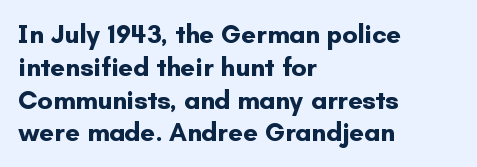
The image shows 26 px bold type, upright; set left-aligned, normal line spacing (1.26x), normal letter spacing, not underlined.
